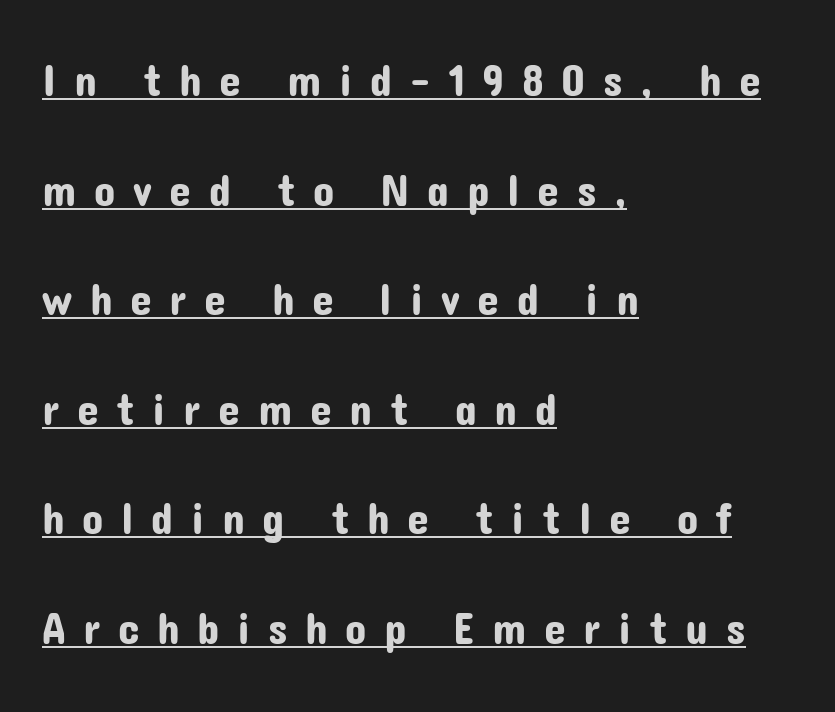
Nothing sits at the stroke ends, so this counts as sans-serif. Horizontal bands of white between lines are thick stripes. Is there an underline? Yes — a line sits under the letters. Students, note that the glyphs here are deliberately spaced far apart. These lines are rendered in a variable-pitch font.
